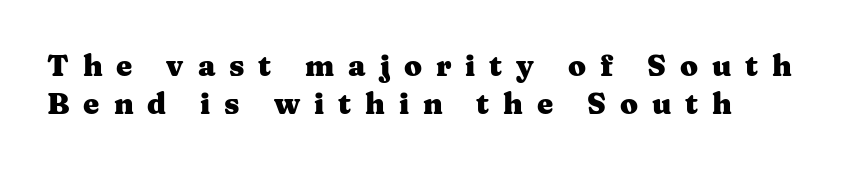
Do the characters align in a grid? No, the font is proportional. Heavy, bold letterforms. Reading down the column, the eye jumps a familiar distance to each next line. Layout note: lines flush left.
